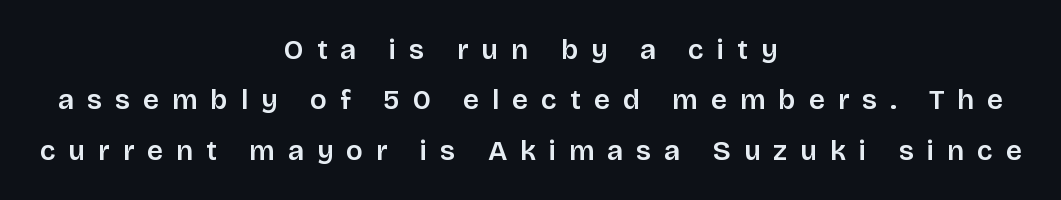
The image shows 28 px sans-serif type, upright; set centered, line spacing 1.8x, unusually wide letter spacing (+0.47 em), not underlined; low stroke contrast and a large x-height.
